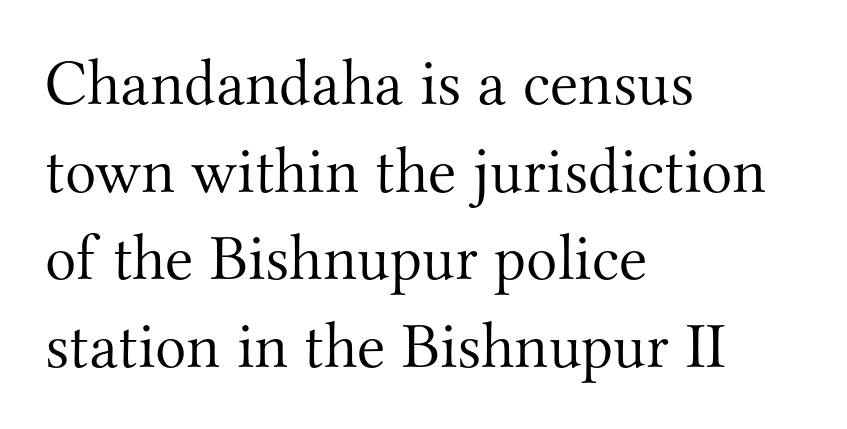
Compared with typical paragraphs, the rows here are spaced about the same. Horizontal alignment here is leftward, the default for most running prose. No word sits above an underline. A typesetter would call this proportional, since set widths differ per character. The text was rendered using a seriffed face with decorative stroke endings.
